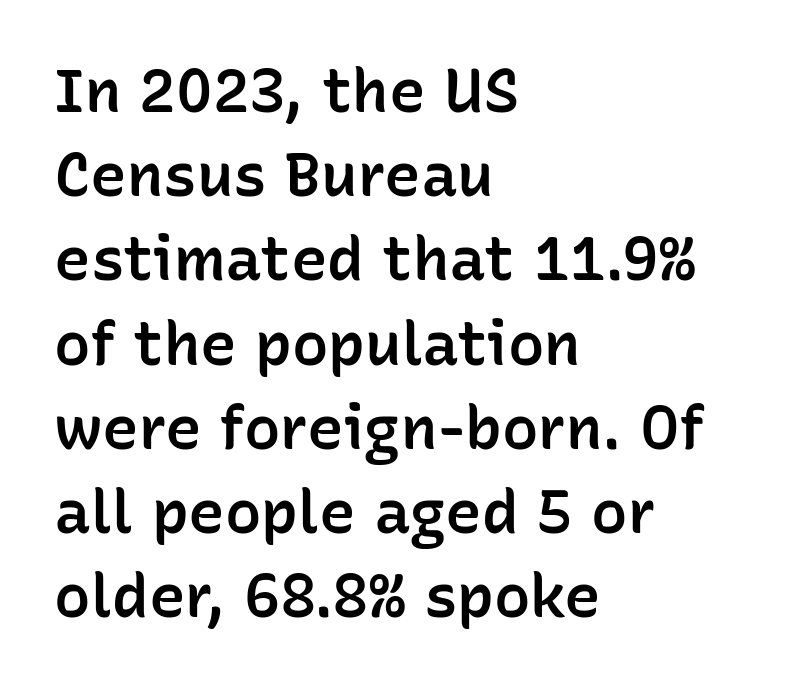
The image shows 61 px semibold sans-serif type, upright; set left-aligned, normal line spacing (1.38x), normal letter spacing, not underlined; low stroke contrast and a medium x-height.
